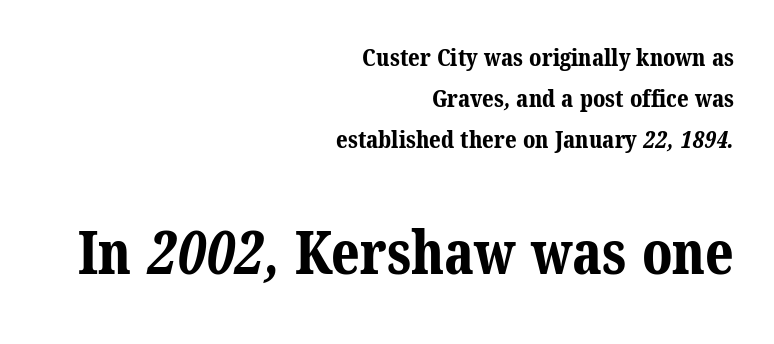
The text was rendered using a seriffed face with decorative stroke endings. Every row of glyphs terminates at an identical x-position on the right. The rendering uses a moderate line-height, typical for paragraphs. Each row of text sits above clean, open space. This sample has the flowing, uneven cadence of proportional lettering.
